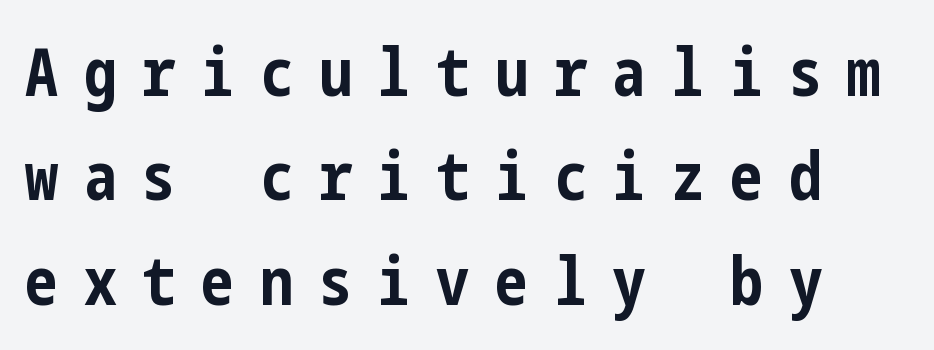
The image shows 66 px bold, condensed sans-serif type, upright; set normal line spacing (1.58x), unusually wide letter spacing (+0.39 em), not underlined; low stroke contrast and a medium x-height.
